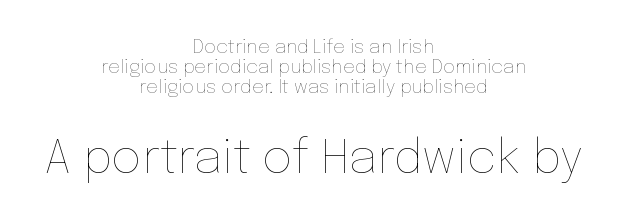
{"italic": "no", "bold": "no", "weight": "thin", "width": "normal", "stroke_contrast": "low", "x_height": "medium", "monospaced": "no", "underline": "no", "align": "center", "line_spacing": "tight", "line_spacing_ratio": 1.06, "letter_spacing": "normal", "letter_spacing_em": 0.0, "larger_block": "second", "size_ratio": 2.47, "glyph_px": 47}
